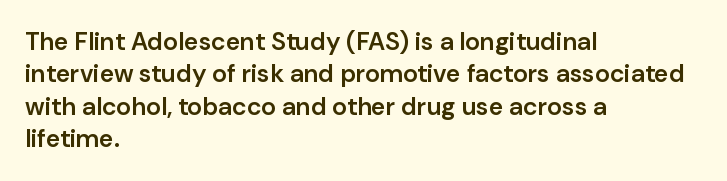
The image shows 25 px text type, upright; set left-aligned, normal line spacing (1.3x), normal letter spacing, not underlined.
